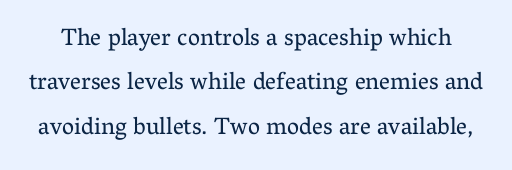
The image shows 24 px text type, upright; set line spacing 1.85x, normal letter spacing, not underlined.
